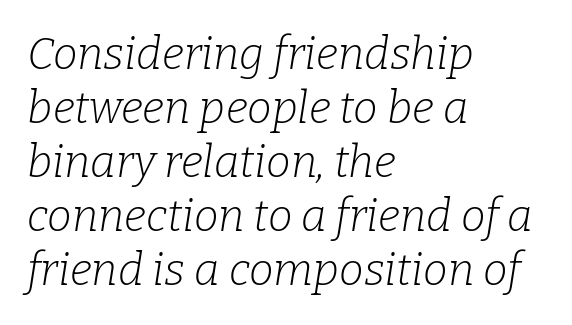
Q: Is the text bold? A: No.
Q: Is the text italic (slanted)? A: Yes, it leans right by about 9 degrees.
Q: Is the typeface a serif or a sans-serif typeface? A: Serif.
Q: Is the text underlined? A: No.
Q: How is the paragraph aligned? A: Left-aligned.
Q: Is the spacing between letters normal or unusually wide? A: Normal.
Q: Width (condensed, normal, or wide)? A: Normal.
Q: Stroke contrast? A: Low.
Q: x-height? A: Medium.
Q: Monospaced? A: No.
